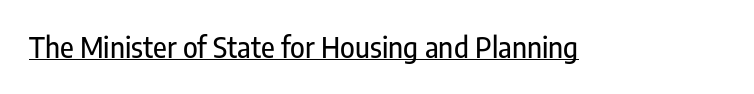
Think of a printed novel: that variable character pitch is what you see here. This rendering features underlined lettering. Words appear dense and cohesive because spacing is normal. The font family rendered here belongs to the sans-serif group. The lettering holds an erect, upright posture throughout.
